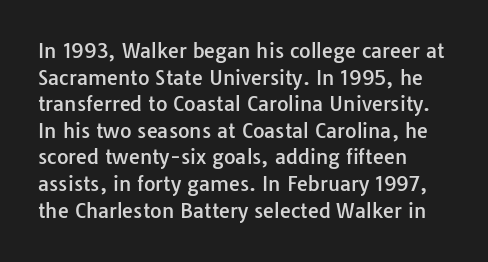
The image shows 20 px text type, upright; set left-aligned, normal line spacing (1.33x), normal letter spacing, not underlined.
